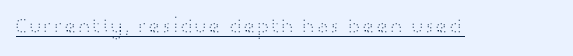
Q: Is the text bold? A: No.
Q: Is the text italic (slanted)? A: No, it is upright.
Q: Is the text underlined? A: Yes.
Q: Is the spacing between letters normal or unusually wide? A: Normal.
